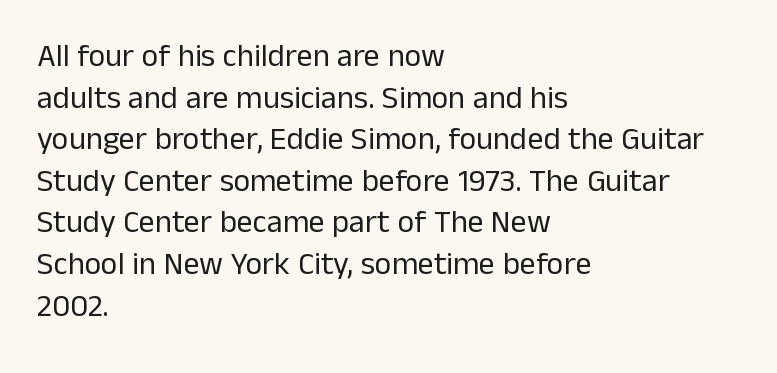
Look at the bottom of the vertical strokes: they stop flat, with no serifs. Proportional: the letters do not fall into vertical columns. Bare-footed words on every line. The lines in this sample share a left origin and differ only in where they stop. Weight: regular or lighter. This is roman type, the default non-slanted kind.
